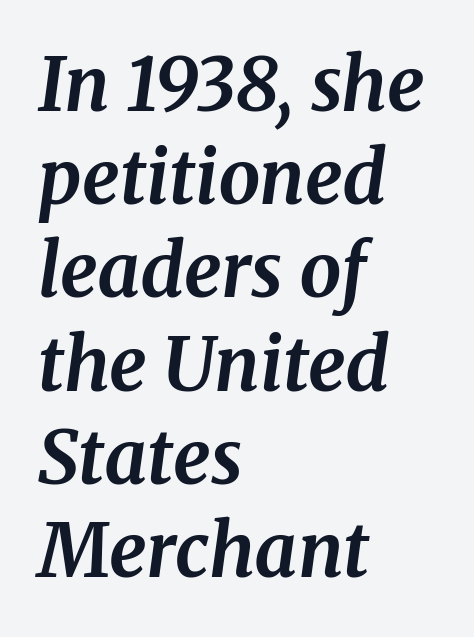
{"serif": "yes", "italic": "yes", "lean": "right", "slant_degrees": 8, "bold": "yes", "weight": "bold", "width": "normal", "stroke_contrast": "medium", "x_height": "medium", "monospaced": "no", "underline": "no", "align": "left", "line_spacing": "normal", "line_spacing_ratio": 1.26, "letter_spacing": "normal", "letter_spacing_em": 0.0, "glyph_px": 74}
